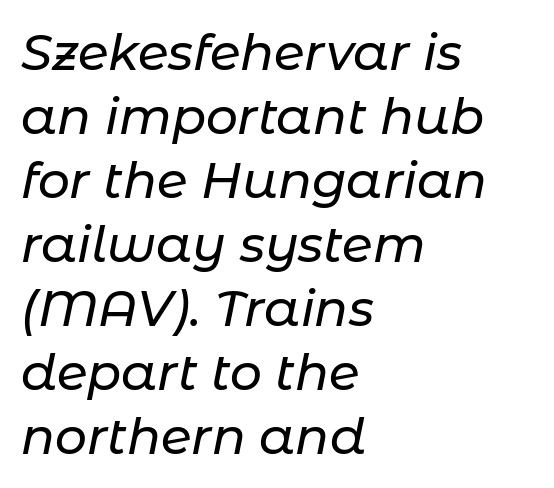
Observe the ordinary spacing: letters are neighbours, not strangers. Plain, unruled lines of type. Horizontally, the lines are justified to the leading edge only. Evenly set lines give the paragraph a standard silhouette. This sample uses an oblique cut, with every glyph tilted off the vertical. The rendering uses natural spacing where letterforms have individual widths.
